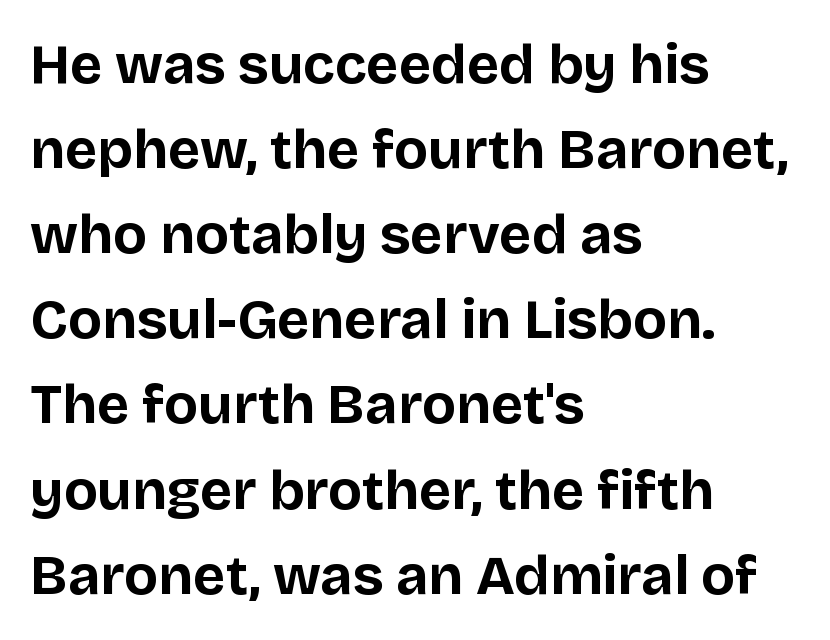
Caption: multi-line text, flush left, ragged right. This rendering features lettering with no underline. Words appear dense and cohesive because spacing is normal. Every character sits straight up, as roman type does. The text was rendered using a sans face with plain stroke endings. Heavy, bold letterforms.
